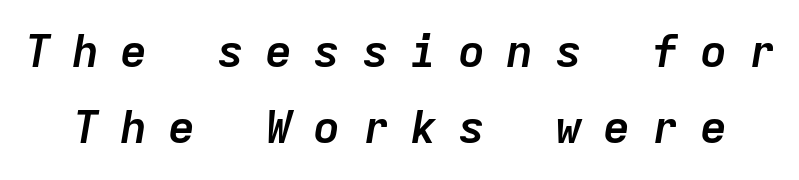
You could only call the tracking loose — the letters float apart. The lines sit at an ordinary, default distance from one another. Heavy-handed strokes throughout: this text is bold. You can tell it's italic because the verticals aren't actually vertical.
